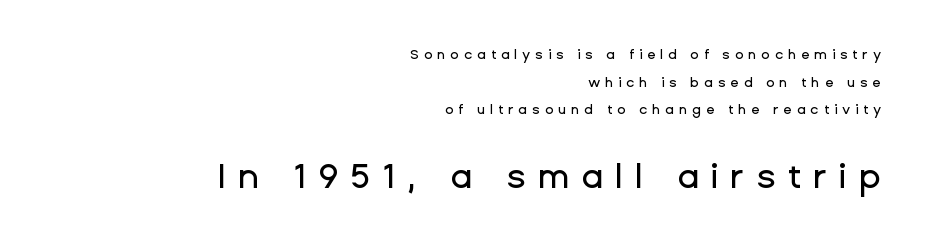
{"serif": "no", "italic": "no", "width": "normal", "stroke_contrast": "low", "x_height": "medium", "monospaced": "no", "underline": "no", "align": "right", "line_spacing": "loose", "line_spacing_ratio": 1.97, "letter_spacing": "wide", "letter_spacing_em": 0.34, "larger_block": "second", "size_ratio": 2.5, "glyph_px": 35}
